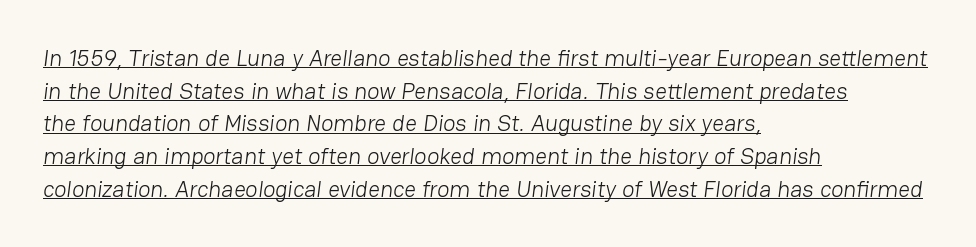
{"bold": "no", "underline": "yes", "align": "left", "line_spacing": "normal", "line_spacing_ratio": 1.42, "letter_spacing": "normal", "letter_spacing_em": 0.0, "glyph_px": 23}
